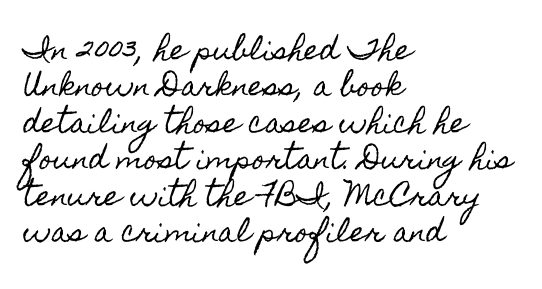
The image shows 27 px text type; set left-aligned, normal line spacing (1.35x), normal letter spacing, not underlined.
